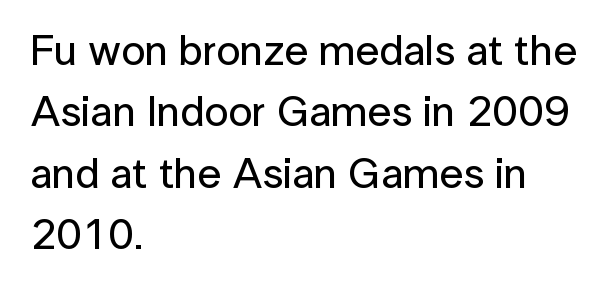
{"serif": "no", "italic": "no", "width": "normal", "stroke_contrast": "low", "x_height": "medium", "monospaced": "no", "underline": "no", "align": "left", "line_spacing": "normal", "line_spacing_ratio": 1.43, "letter_spacing": "normal", "letter_spacing_em": 0.0, "glyph_px": 43}
